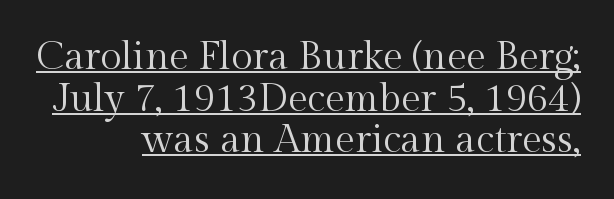
{"serif": "yes", "italic": "no", "bold": "no", "weight": "regular", "width": "normal", "x_height": "medium", "monospaced": "no", "underline": "yes", "align": "right", "line_spacing": "tight", "line_spacing_ratio": 1.07, "letter_spacing": "normal", "letter_spacing_em": 0.0, "glyph_px": 39}
